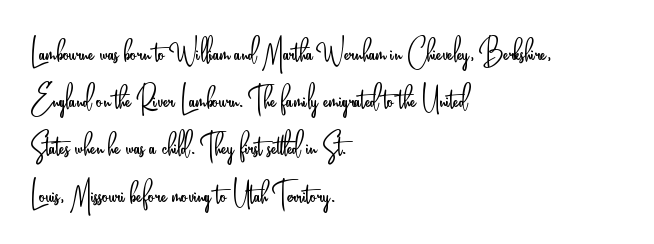
The image shows 39 px light, condensed sans-serif type; set left-aligned, line spacing 1.21x, normal letter spacing, not underlined; low stroke contrast and a small x-height.
